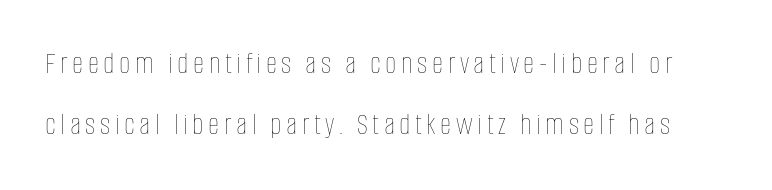
Characters remain perfectly vertical along every line. Anything drawn beneath the words? Only blank space. Is the stroke heavy? The answer is a plain regular-or-lighter. Horizontal bands of white between lines are thick stripes. These lines are rendered in a variable-pitch font.
